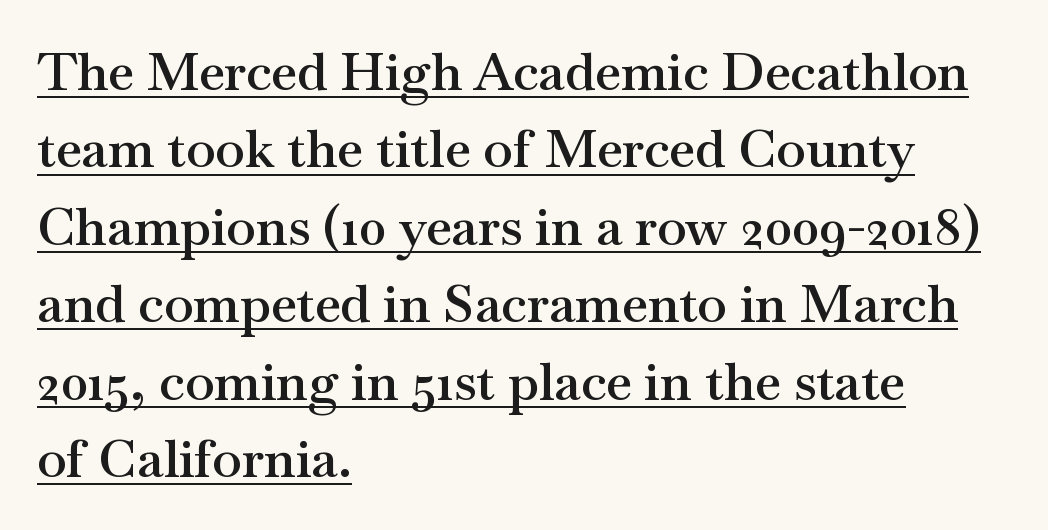
Q: Is the text bold? A: Semi-bold.
Q: Is the text italic (slanted)? A: No, it is upright.
Q: Is the typeface a serif or a sans-serif typeface? A: Serif.
Q: Is the text underlined? A: Yes.
Q: How is the paragraph aligned? A: Left-aligned.
Q: Is the spacing between letters normal or unusually wide? A: Normal.
Q: Is the spacing between lines tight, normal or loose? A: Normal.
Q: Width (condensed, normal, or wide)? A: Wide.
Q: Stroke contrast? A: Medium.
Q: x-height? A: Small.
Q: Monospaced? A: No.
